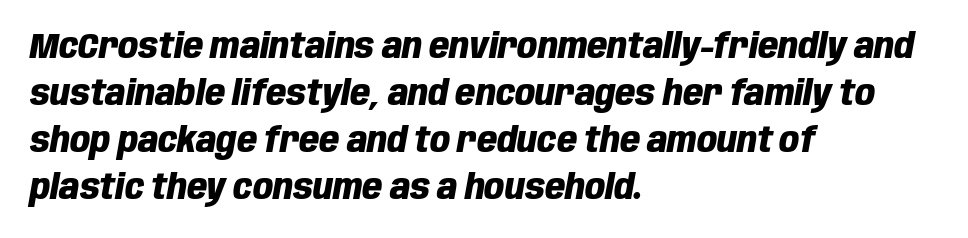
The image shows 35 px heavy, condensed type, italic (leaning right); set left-aligned, normal line spacing (1.34x), normal letter spacing, not underlined; low stroke contrast and a large x-height.
